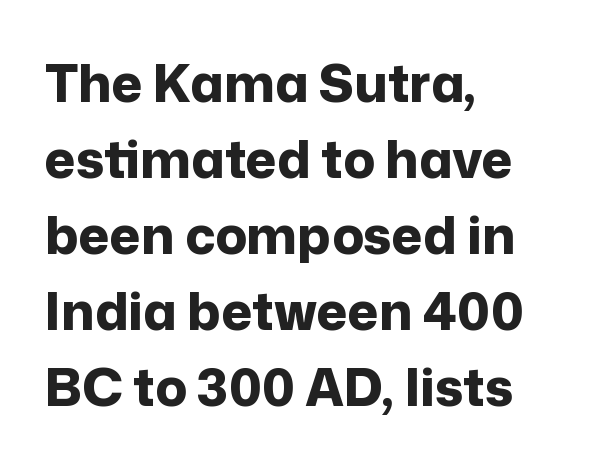
The image shows 52 px bold sans-serif type, upright; set left-aligned, normal line spacing (1.46x), normal letter spacing, not underlined; low stroke contrast and a medium x-height.
